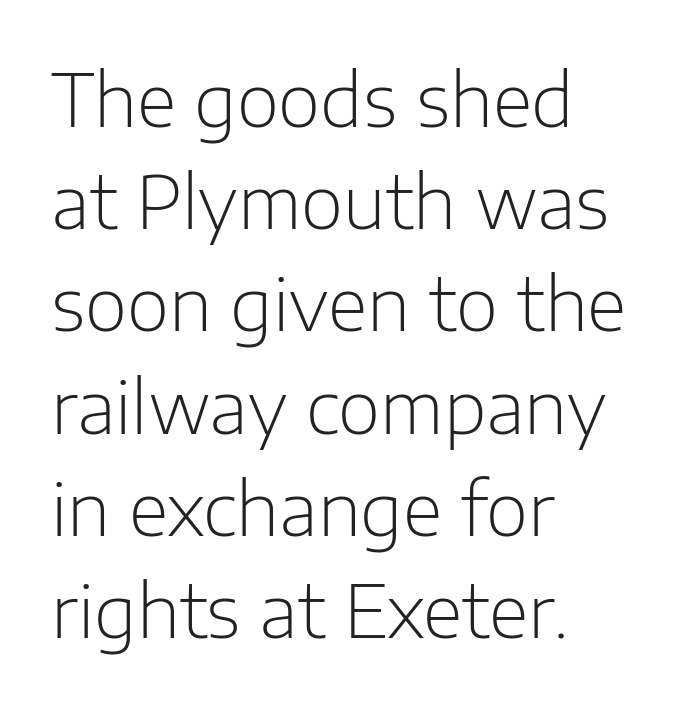
The image shows 73 px light sans-serif type, upright; set left-aligned, normal line spacing (1.4x), normal letter spacing, not underlined; low stroke contrast and a medium x-height.
